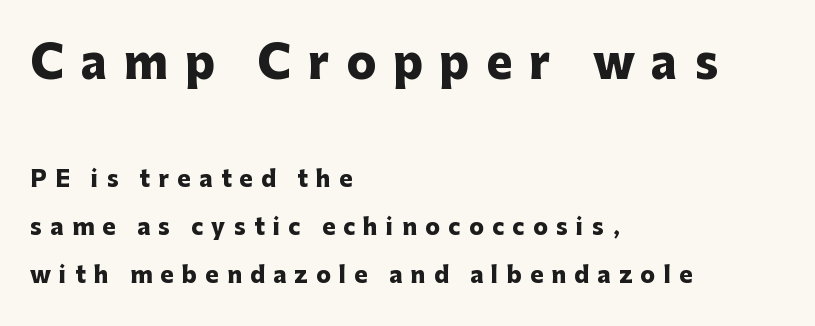
Q: Is the text bold? A: Yes.
Q: Is the text italic (slanted)? A: No, it is upright.
Q: Is the typeface a serif or a sans-serif typeface? A: Sans-serif.
Q: Is the text underlined? A: No.
Q: How is the paragraph aligned? A: Left-aligned.
Q: Is the spacing between letters normal or unusually wide? A: Unusually wide.
Q: Is the spacing between lines tight, normal or loose? A: Loose.
Q: Which block of text is set in a larger size, the first (top) or the second (bottom)? A: The first (top) one.
Q: Width (condensed, normal, or wide)? A: Normal.
Q: Stroke contrast? A: Low.
Q: x-height? A: Medium.
Q: Monospaced? A: No.
